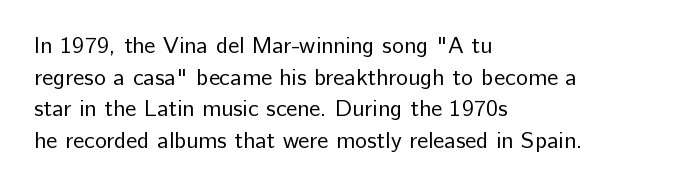
The strokes are not fattened; the text isn't bold. Beneath every word, the page is bare. Every row of glyphs begins at an identical x-position on the left. In terms of posture, this sample is upright.
